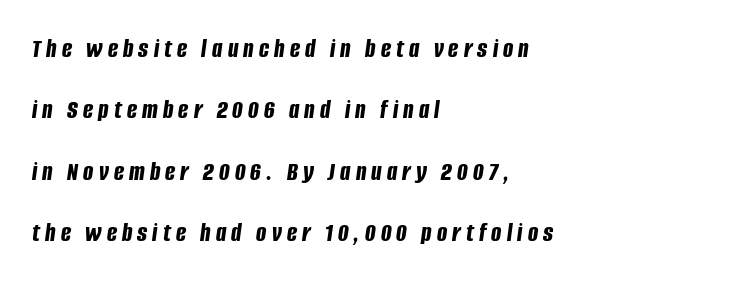
The image shows 27 px bold type, italic (leaning right); set left-aligned, loose line spacing (2.27x), not underlined.
